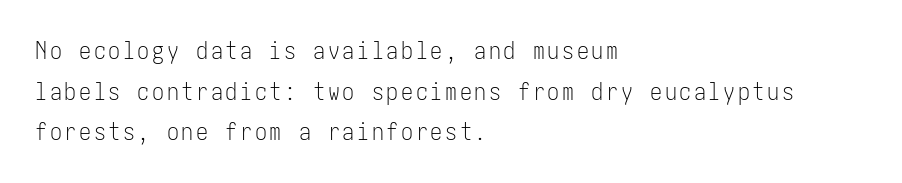
The space directly below the letters is spotless. The font is comparable to plain body text, perhaps lighter. Leftover space on each line is placed entirely after the last word. The font's upright variant was chosen for this text. Does the leading feel generous? No, just average.
